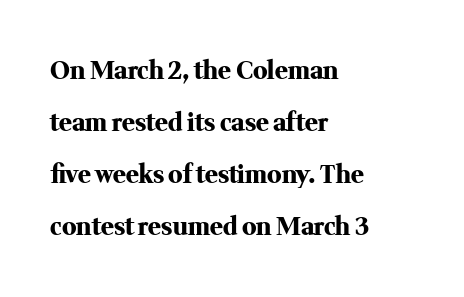
The image shows 24 px bold type, upright; set left-aligned, loose line spacing (2.17x), normal letter spacing, not underlined.
